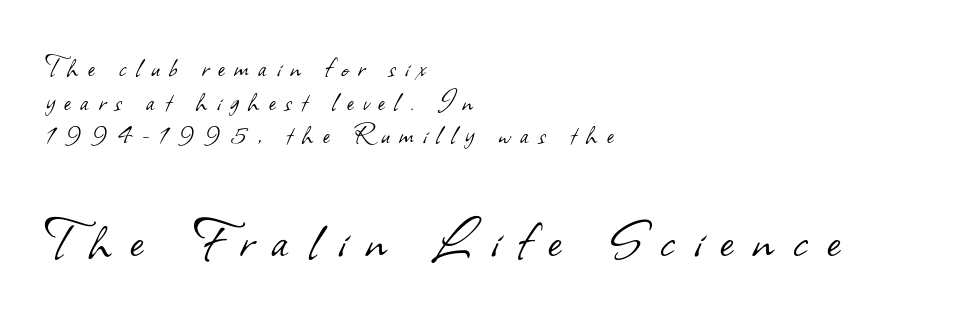
The image shows 64 px light sans-serif type; set left-aligned, tight line spacing (1.05x), unusually wide letter spacing (+0.3 em), not underlined; the second (bottom) block is 2.0x larger; low stroke contrast and a small x-height.
